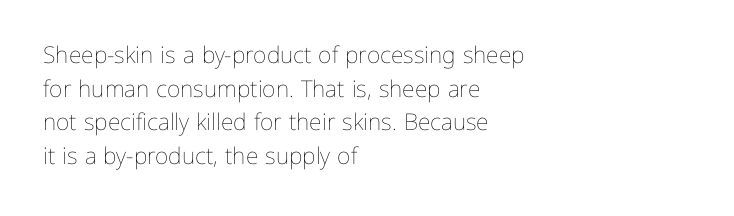
{"italic": "no", "bold": "no", "underline": "no", "align": "left", "line_spacing": "normal", "line_spacing_ratio": 1.46, "letter_spacing": "normal", "letter_spacing_em": 0.0, "glyph_px": 23}
